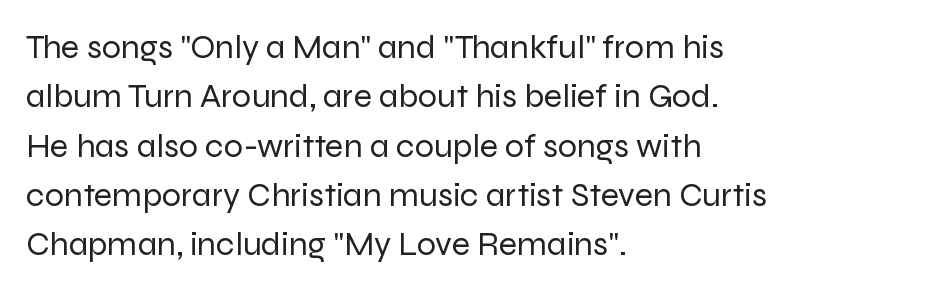
Caption: multi-line text, flush left, ragged right. Looks like regular typesetting: each glyph gets only the width it needs. Do the letters lean? They stand straight. A clean baseline with only descenders dipping below it. Nobody touched the tracking dial on this one. Serif or sans? Sans — the stroke terminals are bare.
